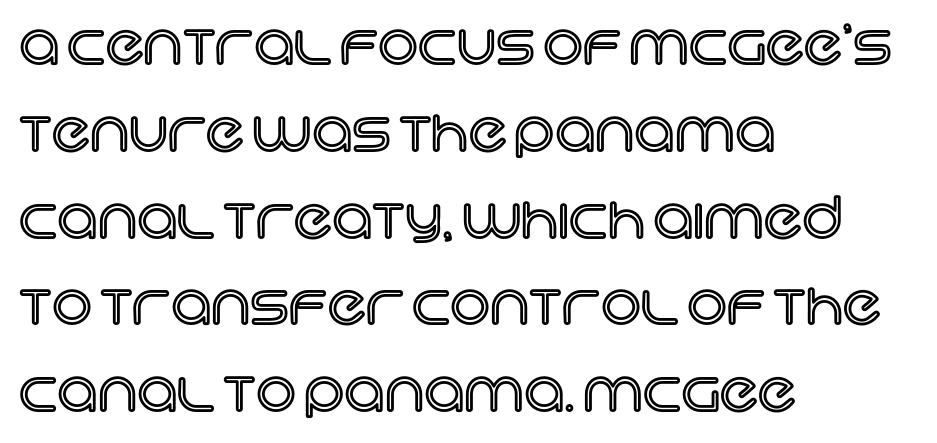
{"italic": "no", "width": "normal", "x_height": "large", "monospaced": "no", "underline": "no", "align": "left", "line_spacing": "normal", "line_spacing_ratio": 1.55, "letter_spacing": "normal", "letter_spacing_em": 0.0, "glyph_px": 56}
